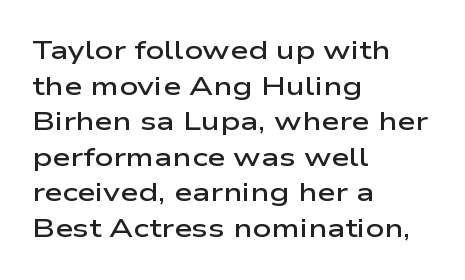
The letters sit at their default tracking, neither squeezed nor spread. Line starts are locked; line ends wander. These words are printed semibold, heavier than regular yet not bold. Does the lettering tilt? It doesn't — this is upright. Students, observe: this is what conventionally led text looks like. Type without underlining.
